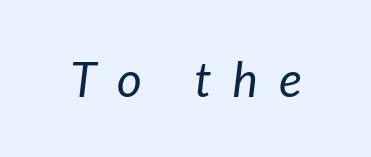
{"italic": "yes", "lean": "right", "slant_degrees": 7, "bold": "no", "weight": "regular", "width": "normal", "stroke_contrast": "low", "x_height": "medium", "monospaced": "no", "underline": "no", "letter_spacing": "wide", "letter_spacing_em": 0.45, "glyph_px": 48}
